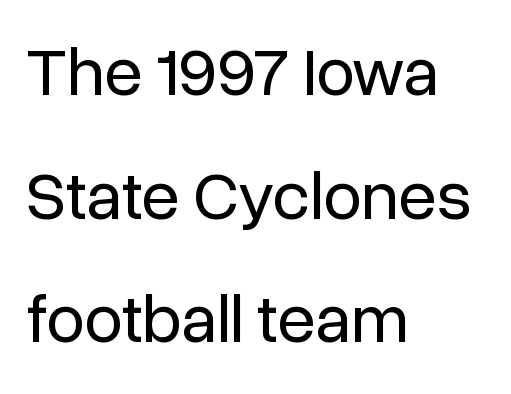
Q: Is the text bold? A: No.
Q: Is the text italic (slanted)? A: No, it is upright.
Q: Is the typeface a serif or a sans-serif typeface? A: Sans-serif.
Q: Is the text underlined? A: No.
Q: How is the paragraph aligned? A: Left-aligned.
Q: Is the spacing between letters normal or unusually wide? A: Normal.
Q: Width (condensed, normal, or wide)? A: Normal.
Q: Stroke contrast? A: Low.
Q: x-height? A: Medium.
Q: Monospaced? A: No.
